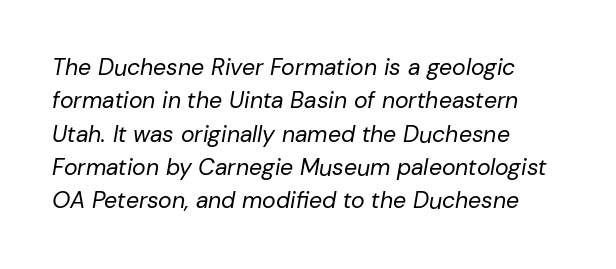
Q: Is the text bold? A: No.
Q: Is the text italic (slanted)? A: Yes, it leans right by about 10 degrees.
Q: Is the text underlined? A: No.
Q: How is the paragraph aligned? A: Left-aligned.
Q: Is the spacing between letters normal or unusually wide? A: Normal.
Q: Is the spacing between lines tight, normal or loose? A: Normal.
